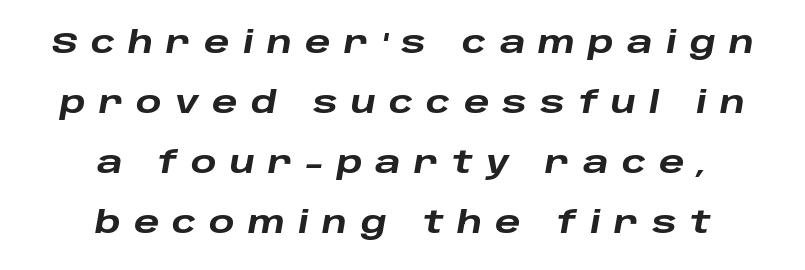
{"italic": "yes", "lean": "right", "slant_degrees": 10, "bold": "yes", "weight": "heavy", "width": "wide", "stroke_contrast": "low", "x_height": "large", "monospaced": "no", "underline": "no", "align": "center", "line_spacing": "loose", "line_spacing_ratio": 2.0, "letter_spacing": "wide", "letter_spacing_em": 0.44, "glyph_px": 30}
